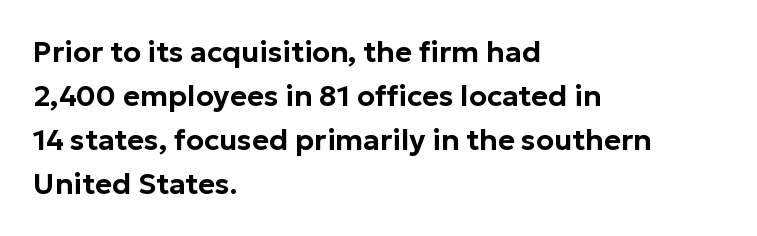
Italic? Not at all — the glyphs are vertical. Each letter keeps its own natural width here, so spacing adapts to shape. Descender tails drop into unmarked territory. The rendering anchors every line to the left-hand side. Letter spacing: default.
